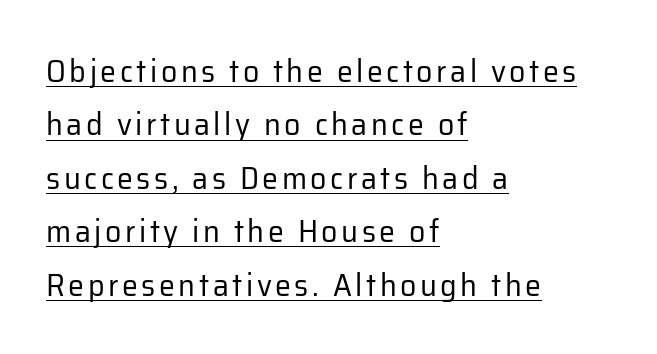
Letterform terminals end flat and unadorned throughout the passage. The letters advance in unequal steps, a hallmark of proportional type. The font is comparable to plain body text, perhaps lighter. In terms of posture, this sample is upright. The setting favours the left margin, as ordinary paragraphs usually do. Students, observe the line beneath the letters — that is underlining.
